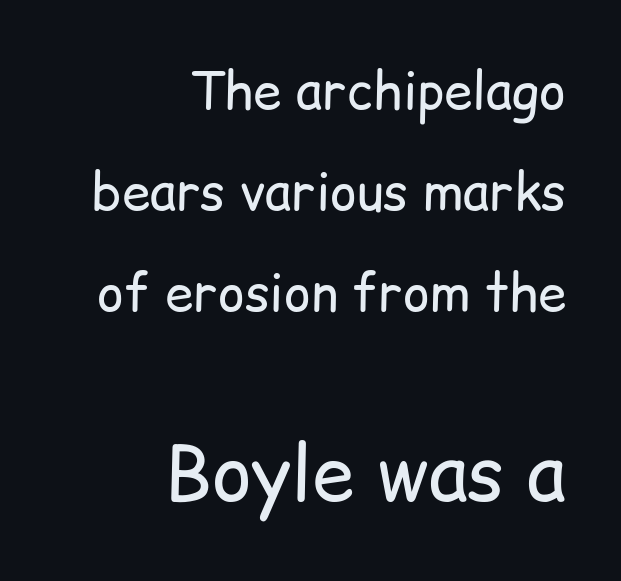
Note: smaller setting up top, larger setting below. The face used here is proportionally spaced, like ordinary book or web type. The letters look calm and open, with moderate or lighter stems. Descenders are the only things crossing below the line. The line texture is even and compact thanks to regular tracking. This sample uses an upright cut, with every glyph sitting square on the baseline.
